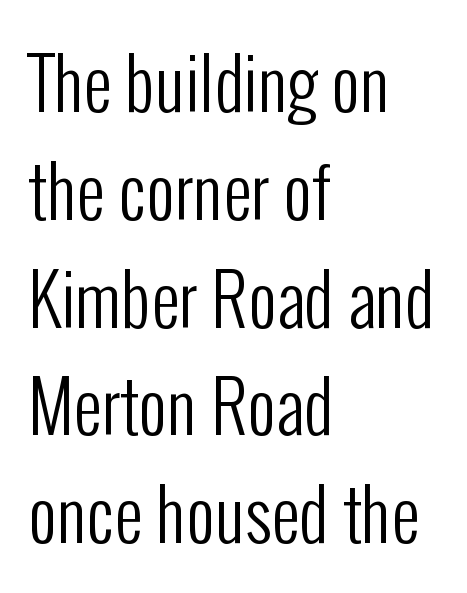
The image shows 70 px regular-weight, condensed sans-serif type, upright; set left-aligned, normal line spacing (1.54x), normal letter spacing, not underlined; low stroke contrast and a medium x-height.
